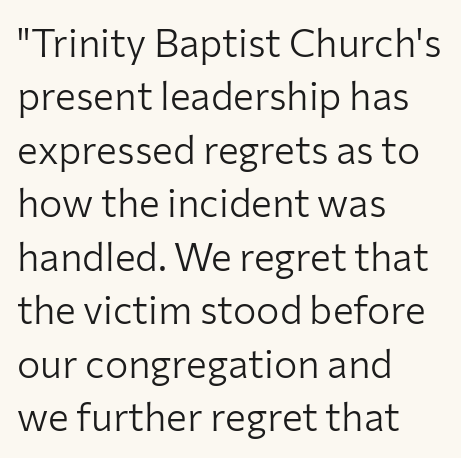
In CSS terms this would be text-align: left. The space directly below the letters is spotless. The characters are drawn with everyday or finer stroke widths. Are there feet on the stems? There aren't — it's a sans. Nothing unusual about the tracking: characters are spaced as the font intends. This block has exactly the height ordinary leading produces.
